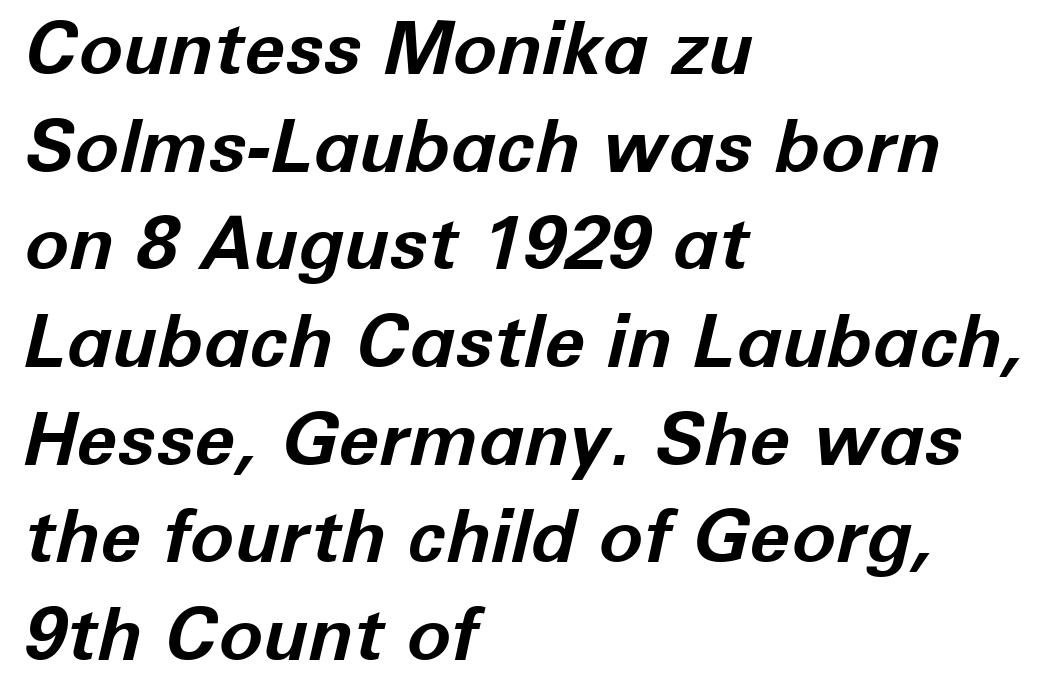
Q: Is the text bold? A: Yes.
Q: Is the text italic (slanted)? A: Yes, it leans right by about 12 degrees.
Q: Is the text underlined? A: No.
Q: How is the paragraph aligned? A: Left-aligned.
Q: Is the spacing between letters normal or unusually wide? A: Normal.
Q: Is the spacing between lines tight, normal or loose? A: Normal.
Q: Width (condensed, normal, or wide)? A: Normal.
Q: Stroke contrast? A: Low.
Q: x-height? A: Medium.
Q: Monospaced? A: No.
